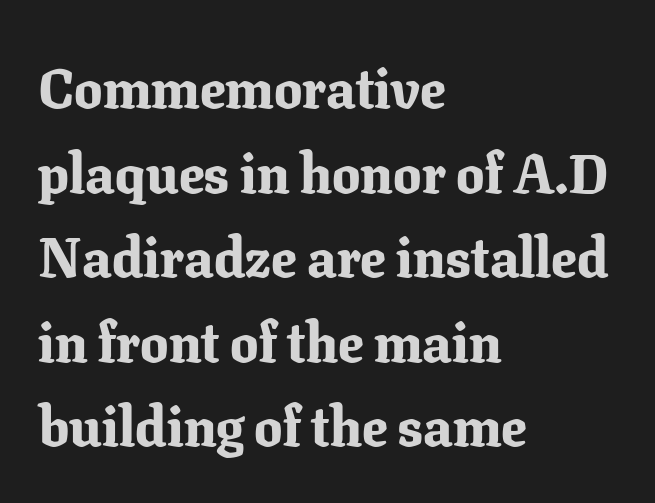
Q: Is the text bold? A: Yes.
Q: Is the text italic (slanted)? A: No, it is upright.
Q: Is the typeface a serif or a sans-serif typeface? A: Serif.
Q: Is the text underlined? A: No.
Q: How is the paragraph aligned? A: Left-aligned.
Q: Is the spacing between letters normal or unusually wide? A: Normal.
Q: Is the spacing between lines tight, normal or loose? A: Normal.
Q: Width (condensed, normal, or wide)? A: Normal.
Q: Stroke contrast? A: Low.
Q: x-height? A: Medium.
Q: Monospaced? A: No.
